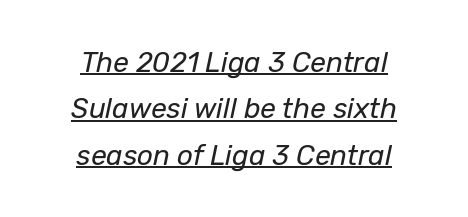
{"italic": "yes", "lean": "right", "slant_degrees": 12, "bold": "no", "weight": "regular", "width": "normal", "stroke_contrast": "low", "x_height": "medium", "monospaced": "no", "underline": "yes", "align": "center", "line_spacing": "normal", "line_spacing_ratio": 1.66, "letter_spacing": "normal", "letter_spacing_em": 0.0, "glyph_px": 28}
